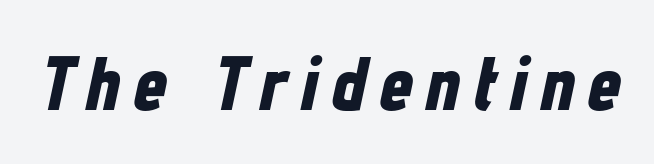
{"italic": "yes", "lean": "right", "slant_degrees": 12, "bold": "yes", "weight": "bold", "width": "condensed", "stroke_contrast": "low", "x_height": "medium", "monospaced": "no", "underline": "no", "glyph_px": 76}
